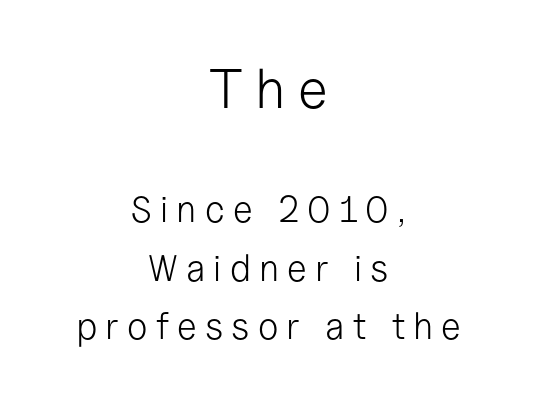
Q: Is the text bold? A: No.
Q: Is the text italic (slanted)? A: No, it is upright.
Q: Is the typeface a serif or a sans-serif typeface? A: Sans-serif.
Q: Is the text underlined? A: No.
Q: How is the paragraph aligned? A: Centered.
Q: Is the spacing between letters normal or unusually wide? A: Unusually wide.
Q: Is the spacing between lines tight, normal or loose? A: Normal.
Q: Which block of text is set in a larger size, the first (top) or the second (bottom)? A: The first (top) one.
Q: Width (condensed, normal, or wide)? A: Normal.
Q: Stroke contrast? A: Low.
Q: x-height? A: Medium.
Q: Monospaced? A: No.
